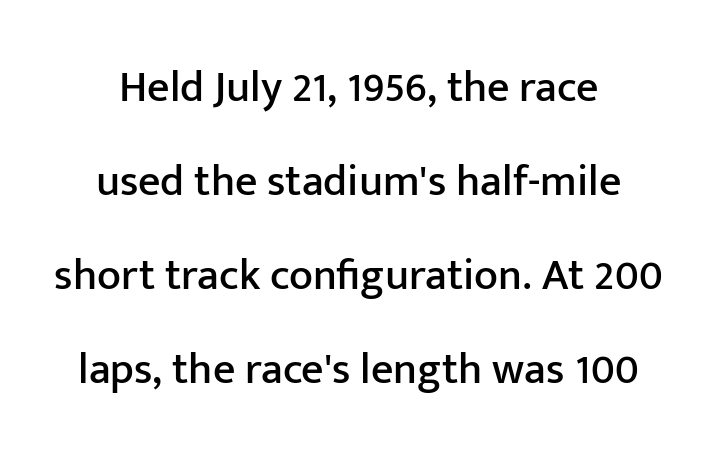
The image shows 44 px sans-serif type, upright; set loose line spacing (2.14x), normal letter spacing, not underlined; low stroke contrast and a medium x-height.
